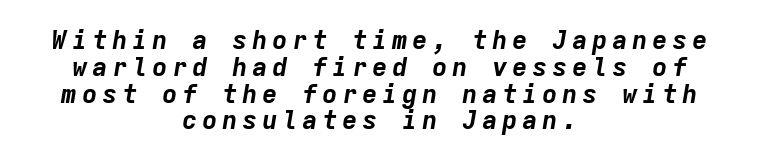
{"italic": "yes", "lean": "right", "slant_degrees": 9, "bold": "yes", "underline": "no", "align": "center", "line_spacing": "tight", "line_spacing_ratio": 1.03, "glyph_px": 26}
